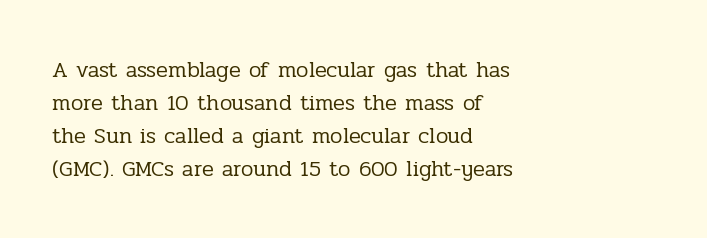
Q: Is the text bold? A: No.
Q: Is the text italic (slanted)? A: No, it is upright.
Q: Is the text underlined? A: No.
Q: How is the paragraph aligned? A: Left-aligned.
Q: Is the spacing between letters normal or unusually wide? A: Normal.
Q: Is the spacing between lines tight, normal or loose? A: Normal.
